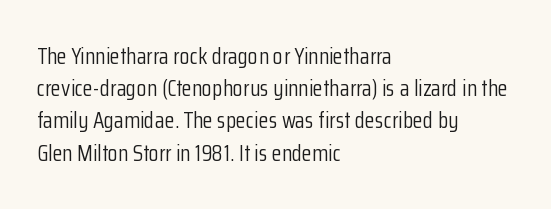
{"italic": "no", "bold": "no", "underline": "no", "align": "left", "line_spacing": "normal", "line_spacing_ratio": 1.4, "letter_spacing": "normal", "letter_spacing_em": 0.0, "glyph_px": 23}
